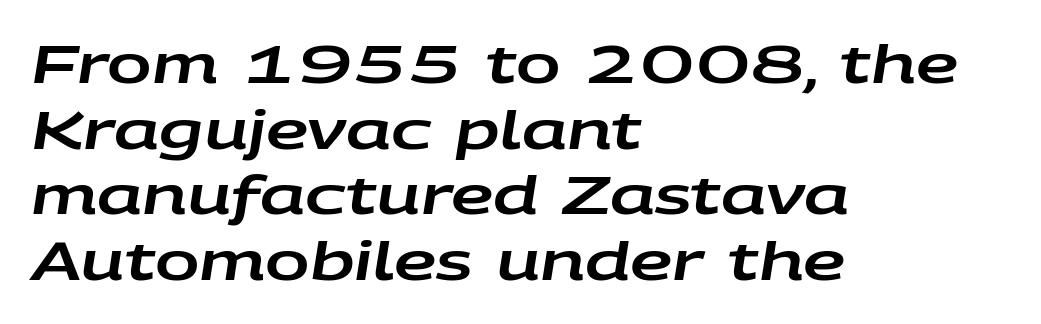
Each line starts at the same left margin while the right side varies. Italic: yes, the glyphs are oblique. The zone under the glyphs is completely vacant. Here the designer chose a conventional face with non-uniform glyph widths.
